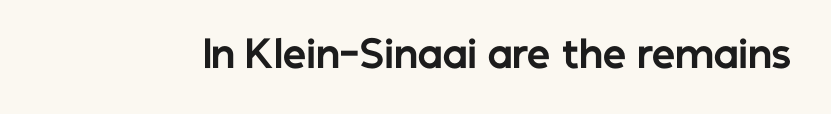
Q: Is the text bold? A: Yes.
Q: Is the text italic (slanted)? A: No, it is upright.
Q: Is the typeface a serif or a sans-serif typeface? A: Sans-serif.
Q: Is the text underlined? A: No.
Q: Is the spacing between letters normal or unusually wide? A: Normal.
Q: Width (condensed, normal, or wide)? A: Normal.
Q: Stroke contrast? A: Low.
Q: x-height? A: Medium.
Q: Monospaced? A: No.
